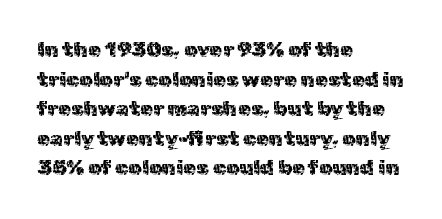
Quick note: underline off. Do the letters lean? They stand straight. The text block is weighted toward the left margin, trailing off unevenly rightward. This rendering leaves character spacing at its baseline value. Vertical spacing — default.
